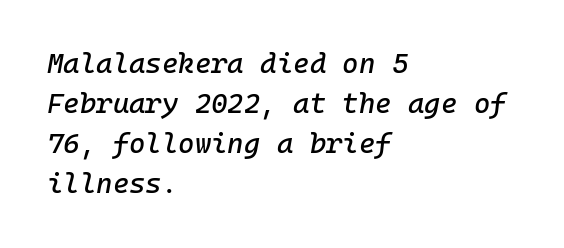
The image shows 28 px text type, italic (leaning right), monospaced; set left-aligned, normal line spacing (1.43x), normal letter spacing, not underlined; low stroke contrast and a medium x-height.
